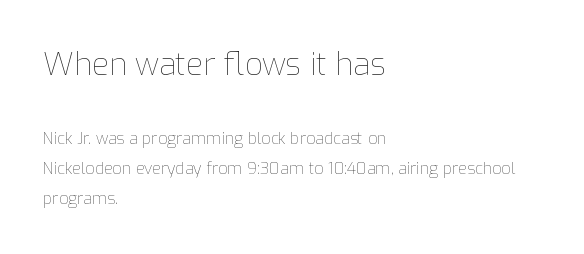
The image shows 31 px thin type, upright; set left-aligned, loose line spacing (1.9x), normal letter spacing, not underlined; the first (top) block is 1.94x larger; low stroke contrast and a medium x-height.
